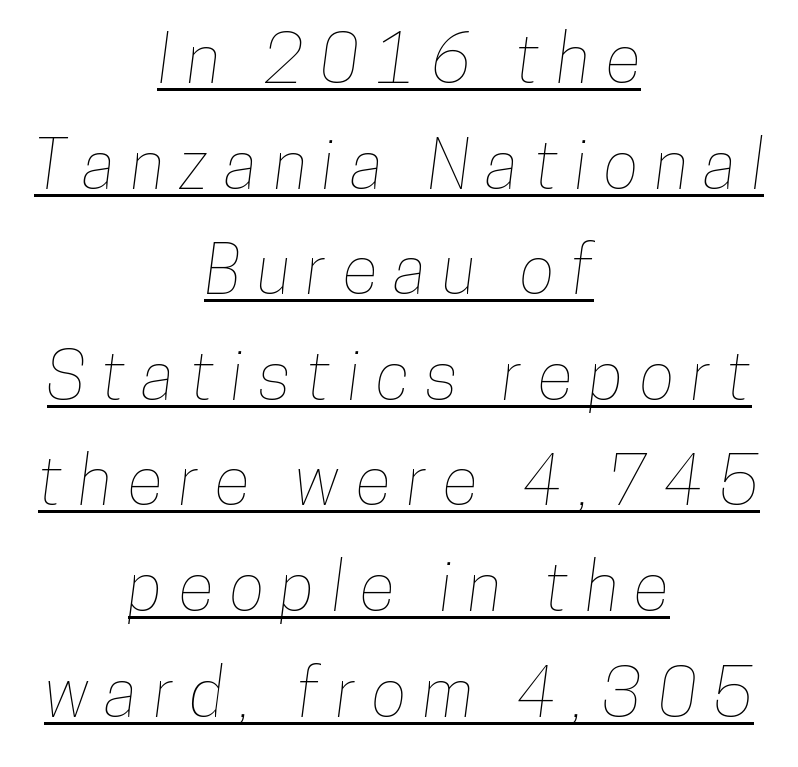
Each letter keeps its own natural width here, so spacing adapts to shape. Students, observe the line beneath the letters — that is underlining. Interline gaps are of average width in this sample. The lines in this sample share a center point and differ in where they start and stop. Here the glyphs are tracked loosely, breaking word shapes into spaced letters.
